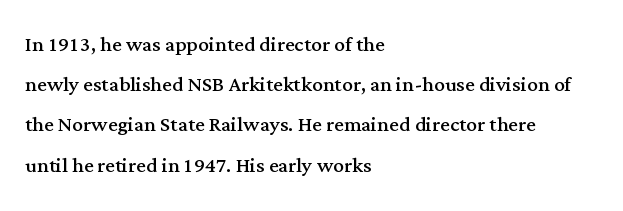
The image shows 27 px text type, upright; set left-aligned, normal line spacing (1.49x), normal letter spacing, not underlined.
